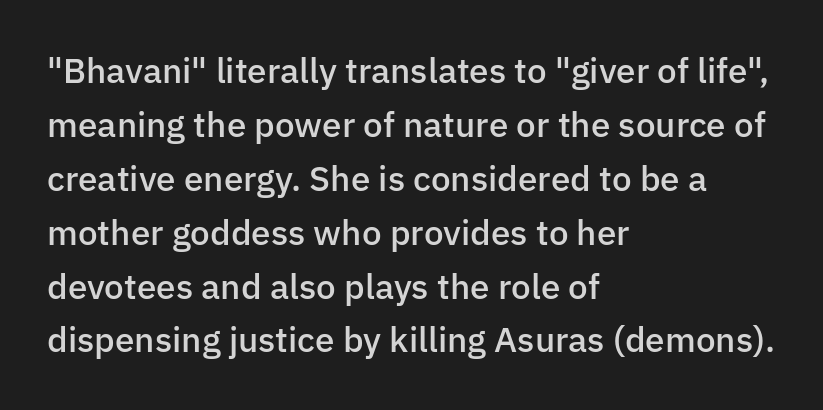
The image shows 35 px semibold sans-serif type, upright; set left-aligned, normal line spacing (1.54x), normal letter spacing, not underlined; low stroke contrast and a medium x-height.
